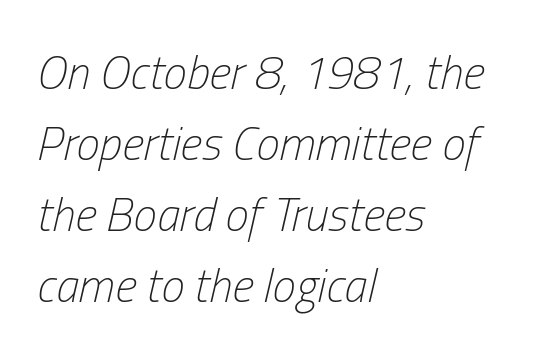
Vertical stems look standard width or narrower in stroke. The rendering applies a slant to the glyphs. No extra tracking has been applied to these lines. Casual observation: everything's shoved over to the left.
